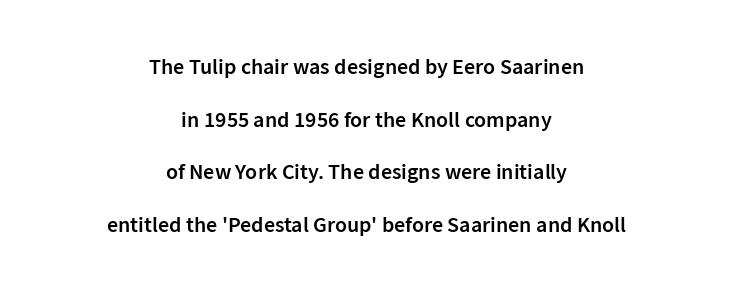
Is the type bold? Partly — it's a semibold, heavier than regular but not fully bold. The words here are not underlined. The type sits square on the baseline with zero lean. Notice how the passage keeps no hard edge, just a central spine.
